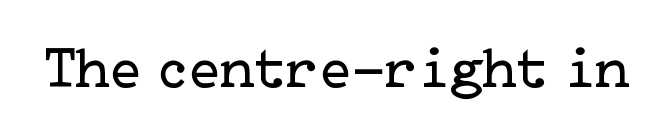
{"serif": "yes", "italic": "no", "bold": "no", "weight": "regular", "width": "normal", "stroke_contrast": "low", "x_height": "medium", "underline": "no", "letter_spacing": "normal", "letter_spacing_em": 0.0, "glyph_px": 59}
